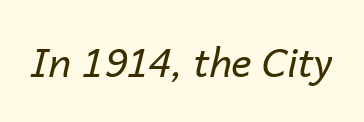
The image shows 39 px regular-weight type, italic (leaning right); set normal letter spacing, not underlined; low stroke contrast and a medium x-height.
